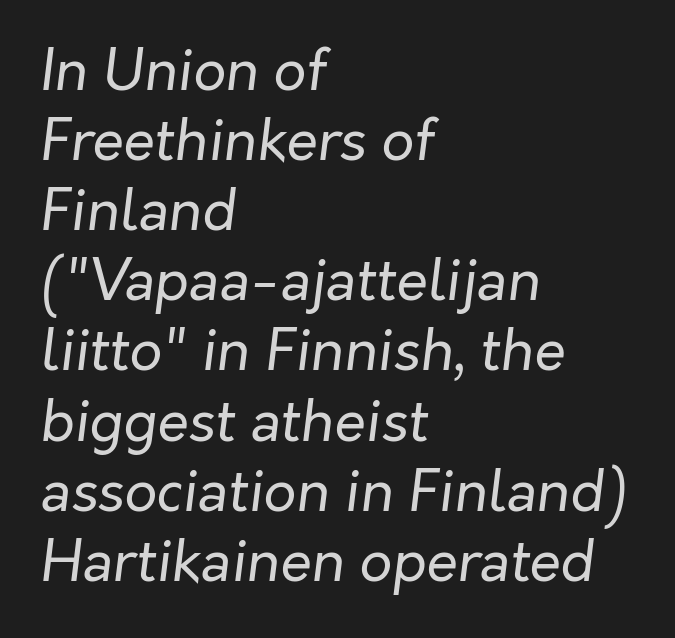
Q: Is the text bold? A: No.
Q: Is the text italic (slanted)? A: Yes, it leans right by about 7 degrees.
Q: Is the text underlined? A: No.
Q: How is the paragraph aligned? A: Left-aligned.
Q: Is the spacing between letters normal or unusually wide? A: Normal.
Q: Width (condensed, normal, or wide)? A: Normal.
Q: Stroke contrast? A: Low.
Q: x-height? A: Medium.
Q: Monospaced? A: No.
